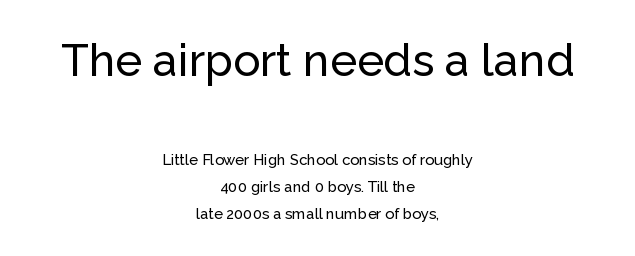
The image shows 45 px sans-serif type, upright; set centered, line spacing 1.8x, normal letter spacing, not underlined; the first (top) block is 3.0x larger; low stroke contrast and a medium x-height.
